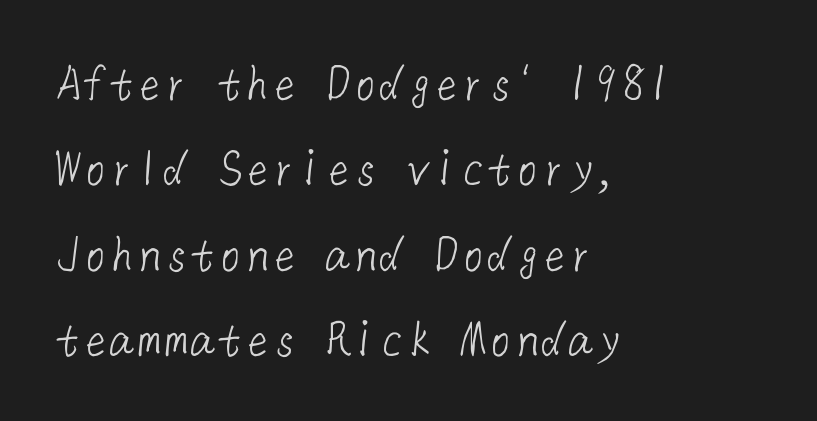
This is not heavy type; no bold has been used. Any mark beneath the type? The region is blank. The letterforms sit shoulder to shoulder at normal distance. The line-height multiplier appears to be the usual default. Serifs: no, the terminals of the letterforms are clean. Where is the straight margin? On the left.
